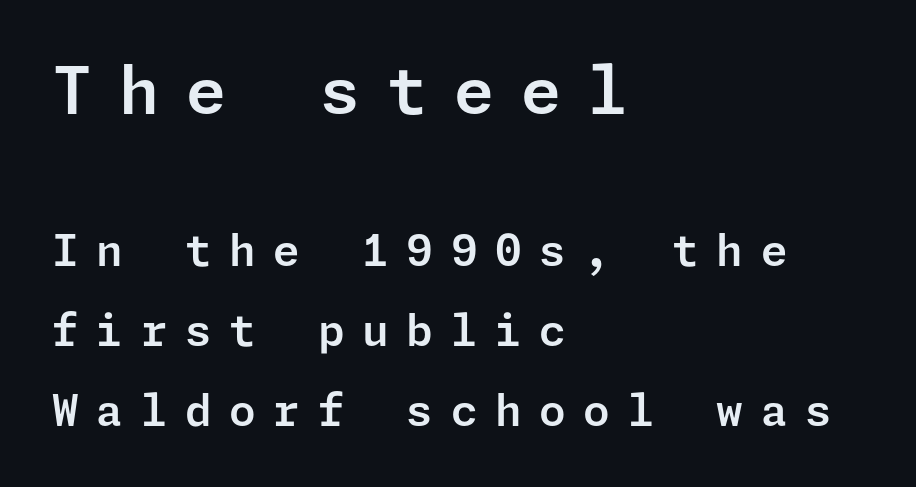
Q: Is the text italic (slanted)? A: No, it is upright.
Q: Is the typeface a serif or a sans-serif typeface? A: Sans-serif.
Q: Is the text underlined? A: No.
Q: How is the paragraph aligned? A: Left-aligned.
Q: Is the spacing between letters normal or unusually wide? A: Unusually wide.
Q: Which block of text is set in a larger size, the first (top) or the second (bottom)? A: The first (top) one.
Q: Width (condensed, normal, or wide)? A: Normal.
Q: Stroke contrast? A: Low.
Q: x-height? A: Medium.
